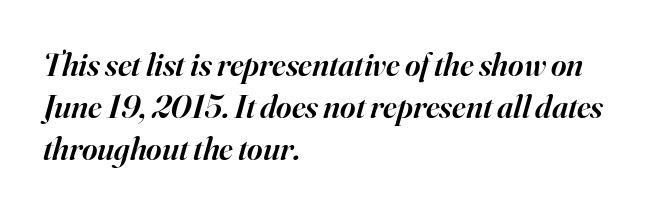
Q: Is the text bold? A: Semi-bold.
Q: Is the text italic (slanted)? A: Yes, it leans right by about 16 degrees.
Q: Is the typeface a serif or a sans-serif typeface? A: Serif.
Q: Is the text underlined? A: No.
Q: How is the paragraph aligned? A: Left-aligned.
Q: Is the spacing between letters normal or unusually wide? A: Normal.
Q: Is the spacing between lines tight, normal or loose? A: Normal.
Q: Width (condensed, normal, or wide)? A: Normal.
Q: Stroke contrast? A: High.
Q: x-height? A: Small.
Q: Monospaced? A: No.
